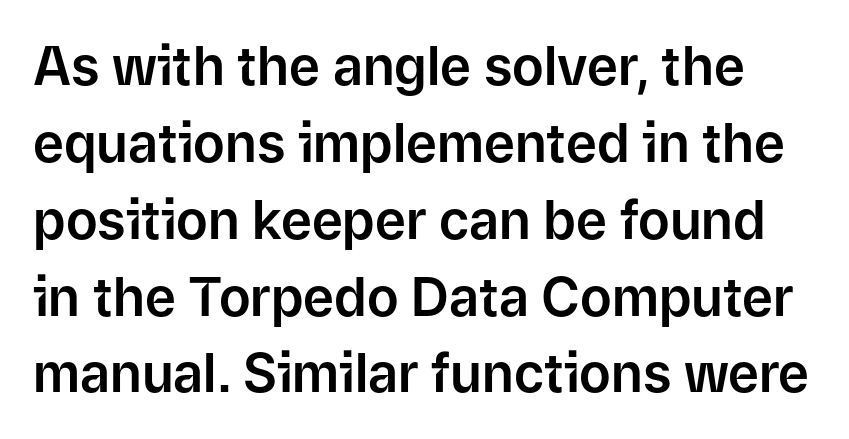
Q: Is the text italic (slanted)? A: No, it is upright.
Q: Is the typeface a serif or a sans-serif typeface? A: Sans-serif.
Q: Is the text underlined? A: No.
Q: Is the spacing between letters normal or unusually wide? A: Normal.
Q: Is the spacing between lines tight, normal or loose? A: Normal.
Q: Width (condensed, normal, or wide)? A: Normal.
Q: Stroke contrast? A: Low.
Q: x-height? A: Medium.
Q: Monospaced? A: No.
